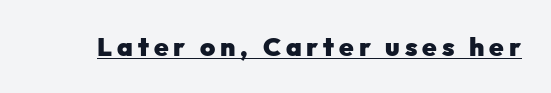
Q: Is the text bold? A: Yes.
Q: Is the text italic (slanted)? A: No, it is upright.
Q: Is the text underlined? A: Yes.
